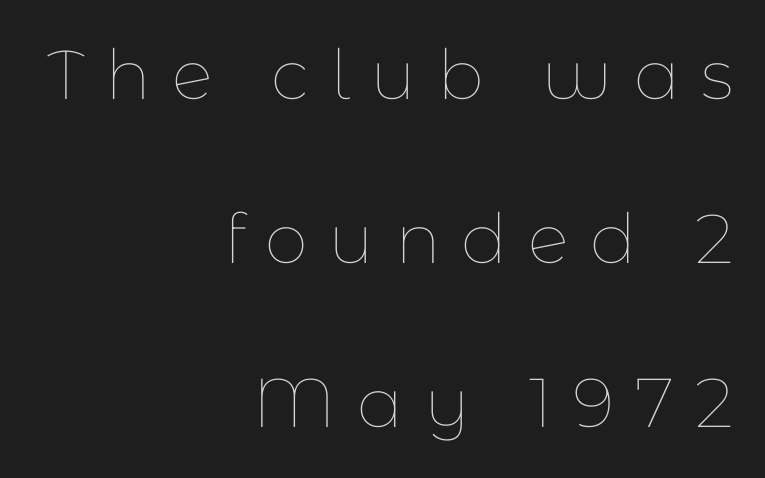
The image shows 69 px thin type, upright; set right-aligned, loose line spacing (2.38x), unusually wide letter spacing (+0.3 em), not underlined; low stroke contrast and a medium x-height.
